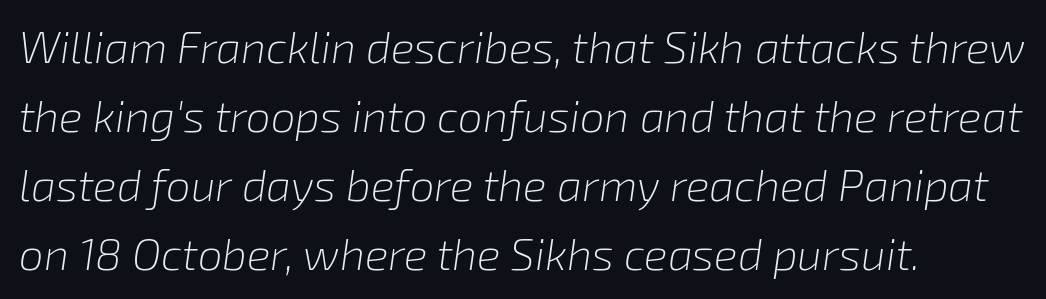
Q: Is the text bold? A: No.
Q: Is the text italic (slanted)? A: Yes, it leans right by about 8 degrees.
Q: Is the text underlined? A: No.
Q: How is the paragraph aligned? A: Left-aligned.
Q: Is the spacing between letters normal or unusually wide? A: Normal.
Q: Is the spacing between lines tight, normal or loose? A: Normal.
Q: Width (condensed, normal, or wide)? A: Normal.
Q: Stroke contrast? A: Low.
Q: x-height? A: Medium.
Q: Monospaced? A: No.
